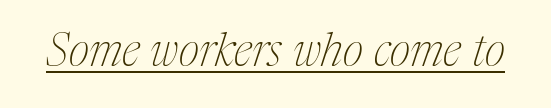
{"serif": "yes", "italic": "yes", "lean": "right", "slant_degrees": 17, "bold": "no", "weight": "thin", "width": "condensed", "stroke_contrast": "medium", "x_height": "medium", "monospaced": "no", "underline": "yes", "letter_spacing": "normal", "letter_spacing_em": 0.0, "glyph_px": 45}
